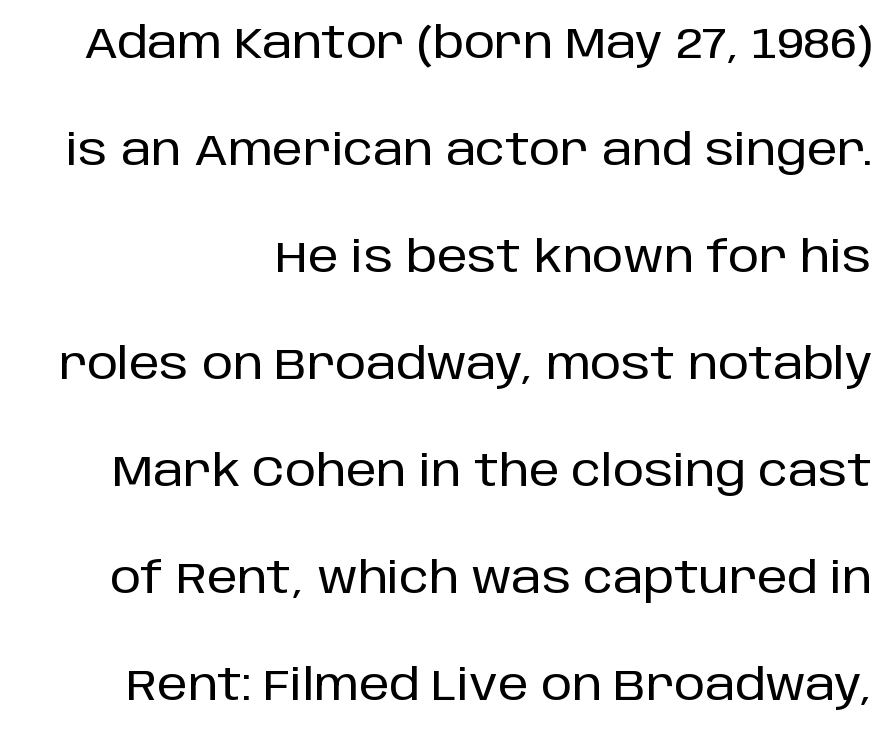
{"serif": "no", "italic": "no", "width": "normal", "stroke_contrast": "low", "x_height": "large", "monospaced": "no", "underline": "no", "align": "right", "line_spacing": "loose", "line_spacing_ratio": 2.43, "letter_spacing": "normal", "letter_spacing_em": 0.0, "glyph_px": 44}
